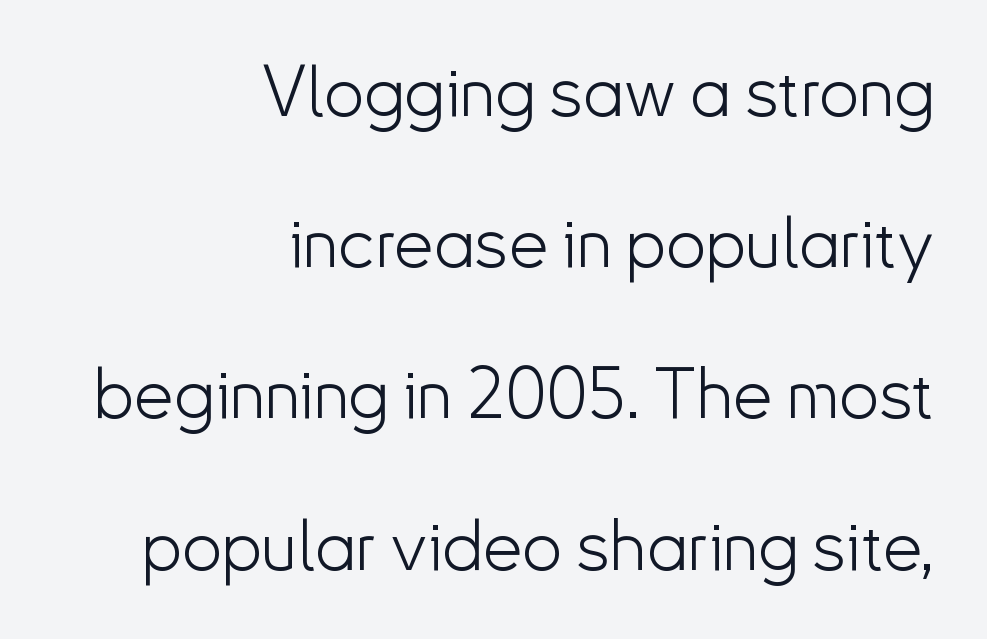
{"serif": "no", "italic": "no", "bold": "no", "weight": "light", "width": "normal", "stroke_contrast": "low", "x_height": "small", "monospaced": "no", "underline": "no", "align": "right", "line_spacing": "loose", "line_spacing_ratio": 2.13, "letter_spacing": "normal", "letter_spacing_em": 0.0, "glyph_px": 71}
